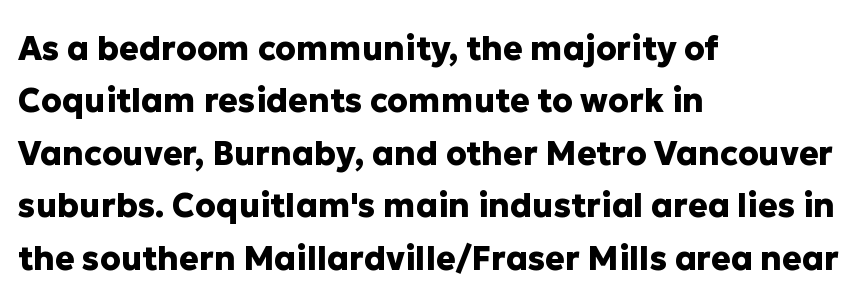
{"serif": "no", "italic": "no", "bold": "yes", "weight": "heavy", "width": "normal", "stroke_contrast": "low", "x_height": "medium", "monospaced": "no", "underline": "no", "align": "left", "line_spacing": "normal", "line_spacing_ratio": 1.59, "letter_spacing": "normal", "letter_spacing_em": 0.0, "glyph_px": 33}
